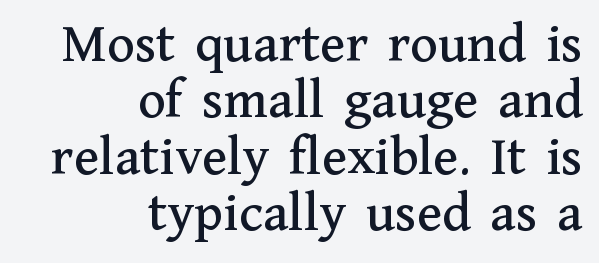
{"serif": "yes", "italic": "no", "width": "normal", "stroke_contrast": "medium", "x_height": "medium", "monospaced": "no", "underline": "no", "align": "right", "line_spacing": "tight", "line_spacing_ratio": 0.99, "letter_spacing": "normal", "letter_spacing_em": 0.0, "glyph_px": 57}
